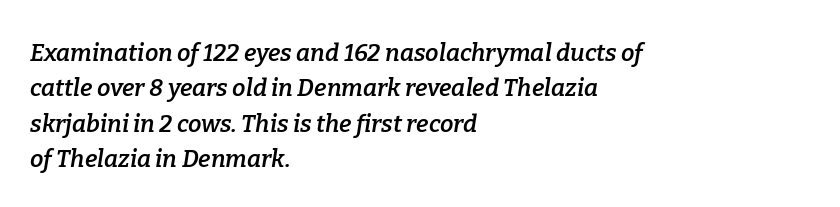
{"italic": "yes", "lean": "right", "slant_degrees": 9, "bold": "semi", "underline": "no", "align": "left", "line_spacing": "normal", "line_spacing_ratio": 1.47, "letter_spacing": "normal", "letter_spacing_em": 0.0, "glyph_px": 24}
